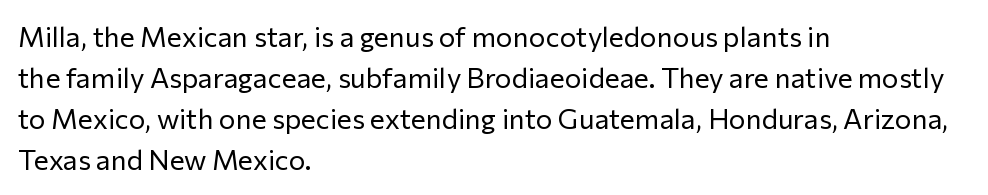
Q: Is the text bold? A: No.
Q: Is the text italic (slanted)? A: No, it is upright.
Q: Is the typeface a serif or a sans-serif typeface? A: Sans-serif.
Q: Is the text underlined? A: No.
Q: How is the paragraph aligned? A: Left-aligned.
Q: Is the spacing between letters normal or unusually wide? A: Normal.
Q: Is the spacing between lines tight, normal or loose? A: Normal.
Q: Width (condensed, normal, or wide)? A: Normal.
Q: Stroke contrast? A: Low.
Q: x-height? A: Medium.
Q: Monospaced? A: No.
